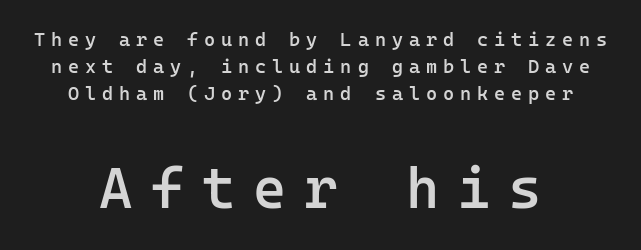
The block sitting lower on the canvas is the one with enlarged characters. One-word summary of the alignment: center. This sample uses an upright cut, with every glyph sitting square on the baseline. A typesetter would call this monospace, since all characters share one set width.
